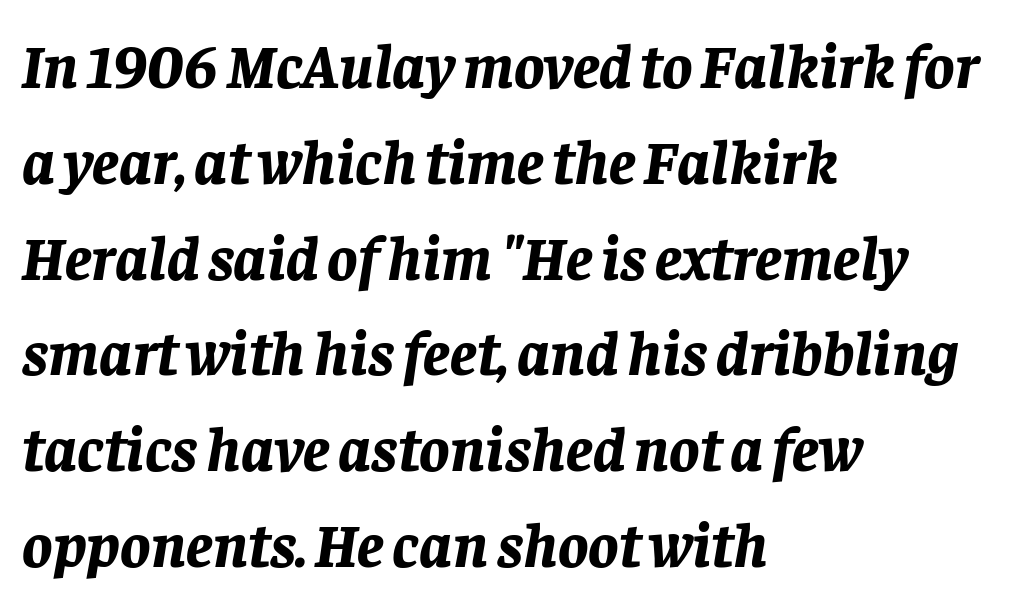
{"italic": "yes", "lean": "right", "slant_degrees": 8, "bold": "yes", "weight": "bold", "width": "normal", "stroke_contrast": "low", "x_height": "large", "monospaced": "no", "underline": "no", "align": "left", "line_spacing": "normal", "line_spacing_ratio": 1.52, "letter_spacing": "normal", "letter_spacing_em": 0.0, "glyph_px": 63}
